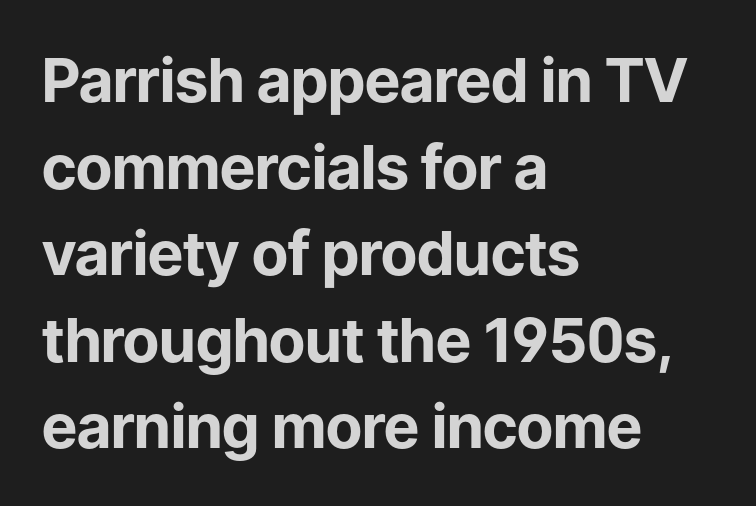
The image shows 61 px bold sans-serif type, upright; set left-aligned, normal line spacing (1.42x), normal letter spacing, not underlined; low stroke contrast and a medium x-height.
